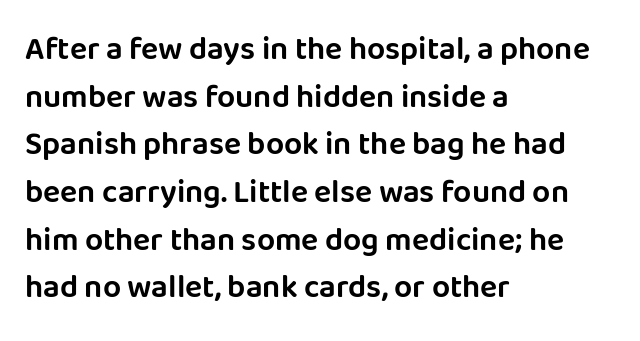
Q: Is the text italic (slanted)? A: No, it is upright.
Q: Is the typeface a serif or a sans-serif typeface? A: Sans-serif.
Q: Is the text underlined? A: No.
Q: How is the paragraph aligned? A: Left-aligned.
Q: Is the spacing between letters normal or unusually wide? A: Normal.
Q: Is the spacing between lines tight, normal or loose? A: Normal.
Q: Width (condensed, normal, or wide)? A: Normal.
Q: Stroke contrast? A: Low.
Q: x-height? A: Large.
Q: Monospaced? A: No.
